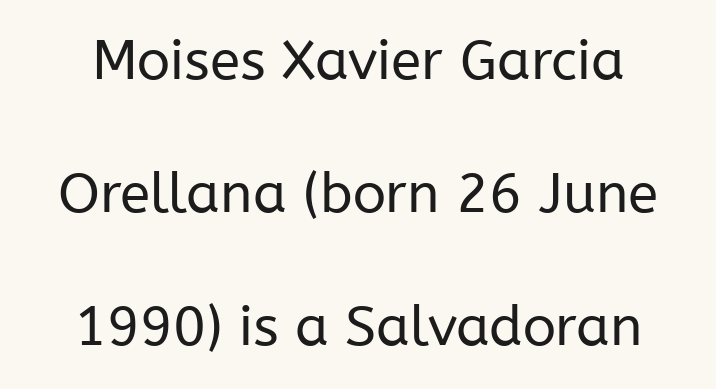
{"serif": "no", "italic": "no", "bold": "no", "weight": "regular", "width": "normal", "stroke_contrast": "low", "x_height": "medium", "monospaced": "no", "underline": "no", "line_spacing": "loose", "line_spacing_ratio": 2.42, "letter_spacing": "normal", "letter_spacing_em": 0.0, "glyph_px": 55}
